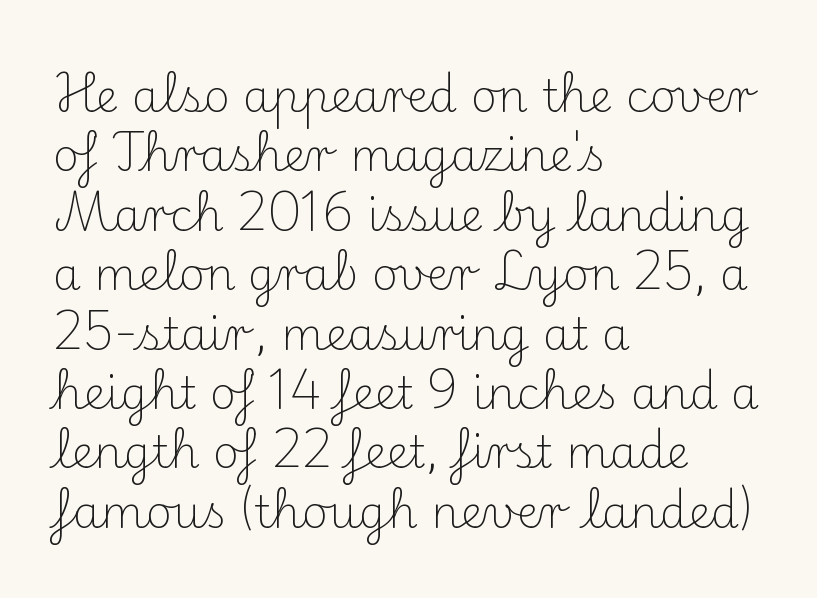
These lines stack with their left ends in a neat column. Is the letter spacing exaggerated? No — it looks like the ordinary default. One glance says typical: line gaps are just what's usual. On a weight scale, this lands at 450 or below.
